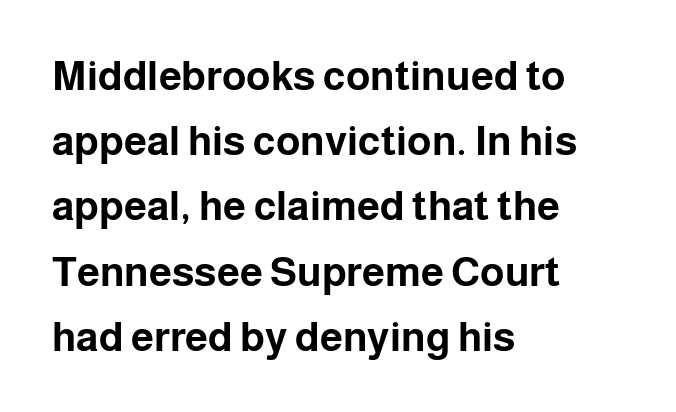
The image shows 41 px bold sans-serif type, upright; set left-aligned, normal line spacing (1.59x), normal letter spacing, not underlined; low stroke contrast and a medium x-height.
